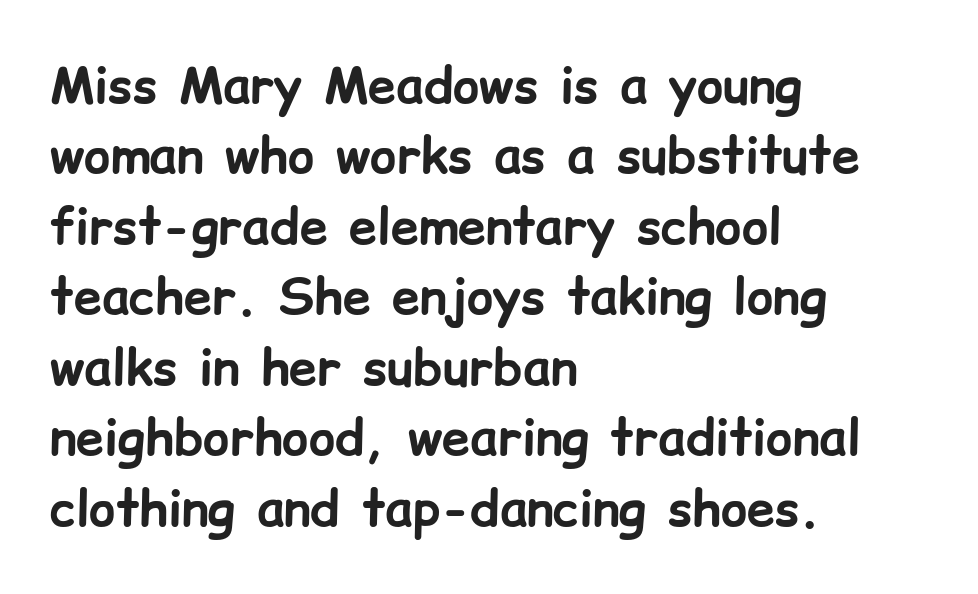
The line-height multiplier appears to be the usual default. The passage shown has conventional tracking throughout. Descender tails drop into unmarked territory. The strokes are fattened all the way to bold.
